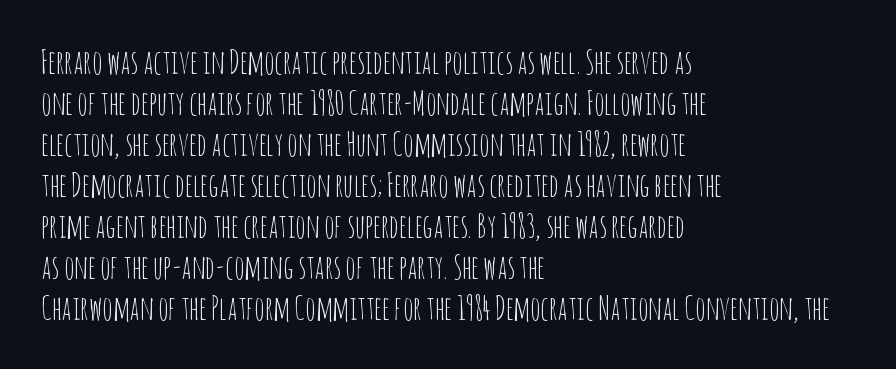
The image shows 32 px thin, condensed sans-serif type, upright; set left-aligned, normal line spacing (1.28x), normal letter spacing, not underlined; low stroke contrast and a large x-height.
